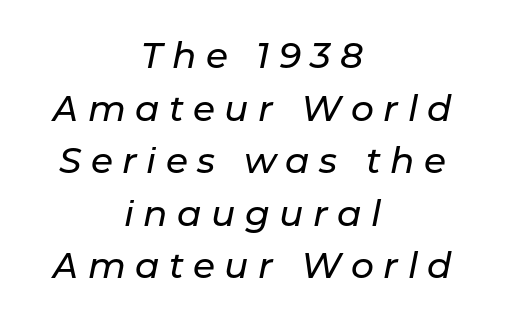
Slanted lettering throughout. You could not count columns in this text — the font is proportionally spaced. This rendering features lettering with no underline. Normally led — the rows are evenly, conventionally spaced. Words appear elongated and porous because spacing is wide. Each line is balanced around a shared central axis.
